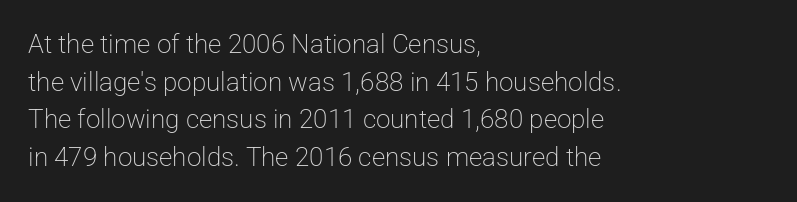
Q: Is the text bold? A: No.
Q: Is the text italic (slanted)? A: No, it is upright.
Q: Is the text underlined? A: No.
Q: How is the paragraph aligned? A: Left-aligned.
Q: Is the spacing between letters normal or unusually wide? A: Normal.
Q: Is the spacing between lines tight, normal or loose? A: Normal.
